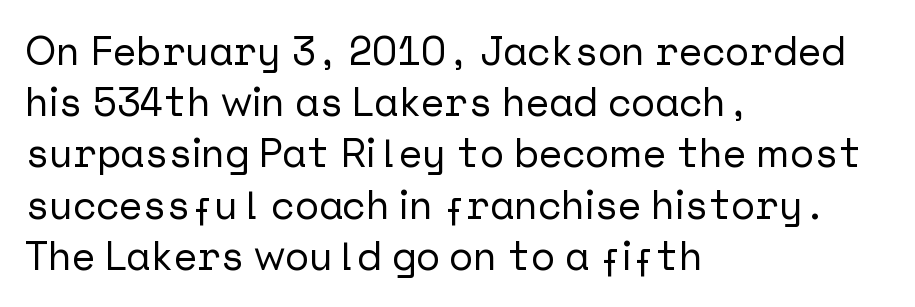
{"serif": "no", "italic": "no", "width": "normal", "stroke_contrast": "low", "x_height": "medium", "underline": "no", "align": "left", "line_spacing": "normal", "line_spacing_ratio": 1.28, "letter_spacing": "normal", "letter_spacing_em": 0.0, "glyph_px": 40}
